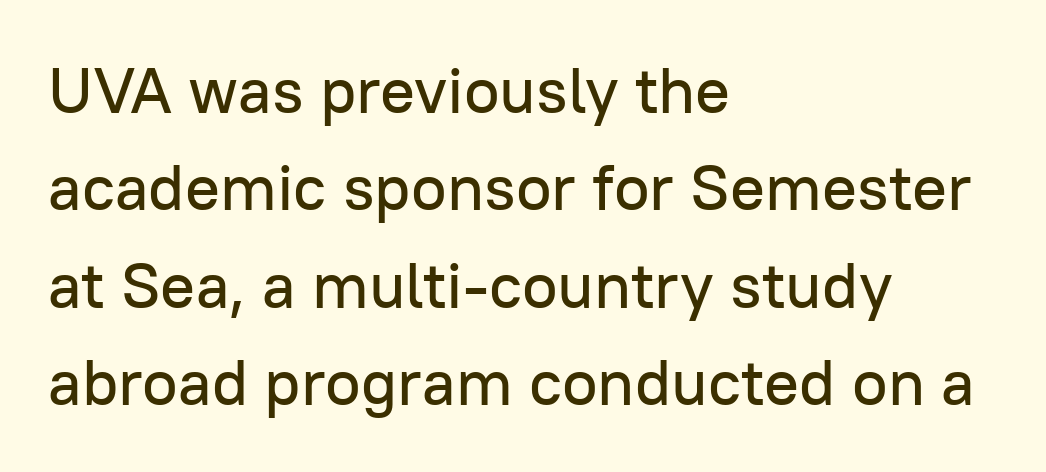
Q: Is the text italic (slanted)? A: No, it is upright.
Q: Is the typeface a serif or a sans-serif typeface? A: Sans-serif.
Q: Is the text underlined? A: No.
Q: How is the paragraph aligned? A: Left-aligned.
Q: Is the spacing between letters normal or unusually wide? A: Normal.
Q: Is the spacing between lines tight, normal or loose? A: Normal.
Q: Width (condensed, normal, or wide)? A: Normal.
Q: Stroke contrast? A: Low.
Q: x-height? A: Medium.
Q: Monospaced? A: No.
